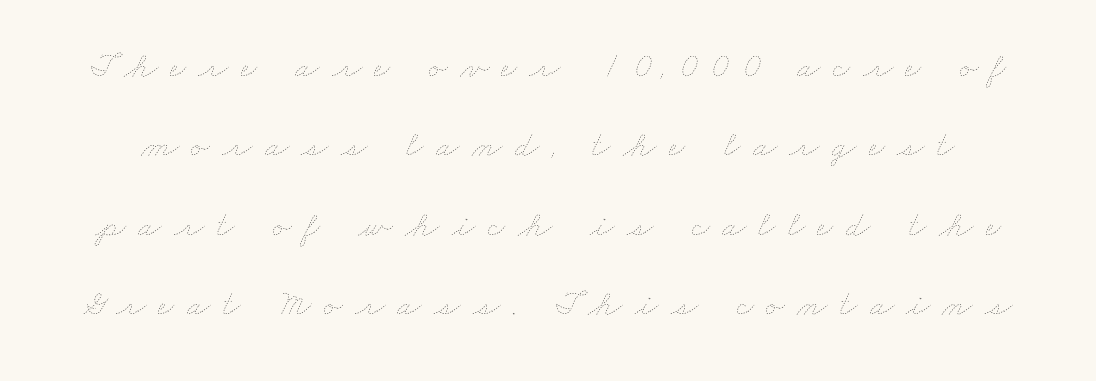
{"bold": "no", "weight": "thin", "width": "wide", "stroke_contrast": "low", "x_height": "small", "monospaced": "no", "underline": "no", "line_spacing": "loose", "line_spacing_ratio": 2.27, "letter_spacing": "wide", "letter_spacing_em": 0.35, "glyph_px": 35}
